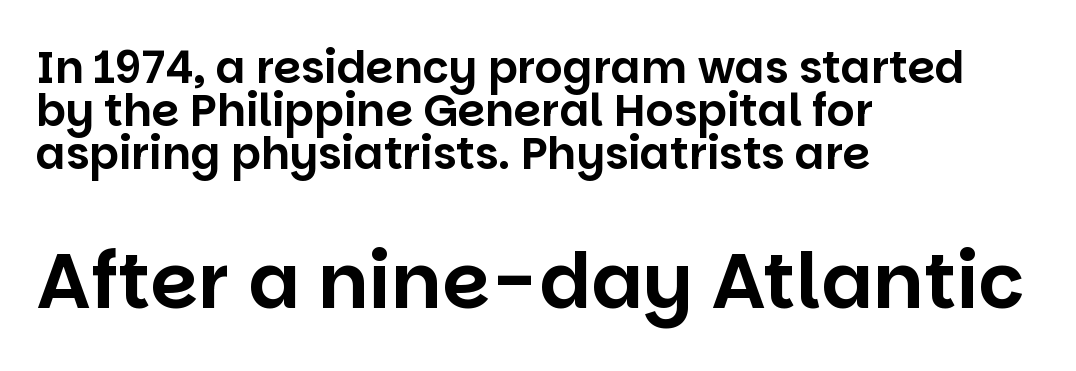
Q: Is the text italic (slanted)? A: No, it is upright.
Q: Is the typeface a serif or a sans-serif typeface? A: Sans-serif.
Q: Is the text underlined? A: No.
Q: How is the paragraph aligned? A: Left-aligned.
Q: Is the spacing between letters normal or unusually wide? A: Normal.
Q: Is the spacing between lines tight, normal or loose? A: Tight.
Q: Which block of text is set in a larger size, the first (top) or the second (bottom)? A: The second (bottom) one.
Q: Width (condensed, normal, or wide)? A: Normal.
Q: Stroke contrast? A: Low.
Q: x-height? A: Large.
Q: Monospaced? A: No.
